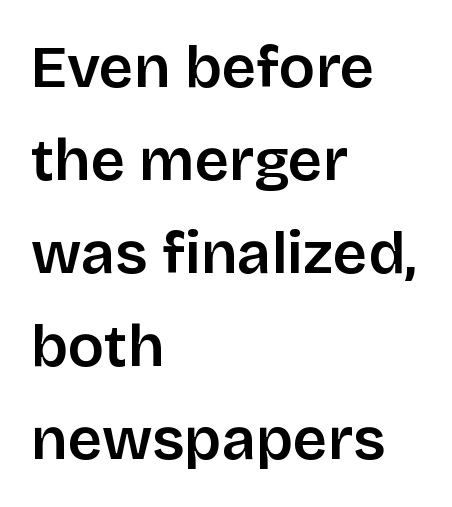
{"serif": "no", "italic": "no", "width": "normal", "stroke_contrast": "low", "x_height": "large", "monospaced": "no", "underline": "no", "align": "left", "line_spacing": "normal", "line_spacing_ratio": 1.55, "letter_spacing": "normal", "letter_spacing_em": 0.0, "glyph_px": 60}
